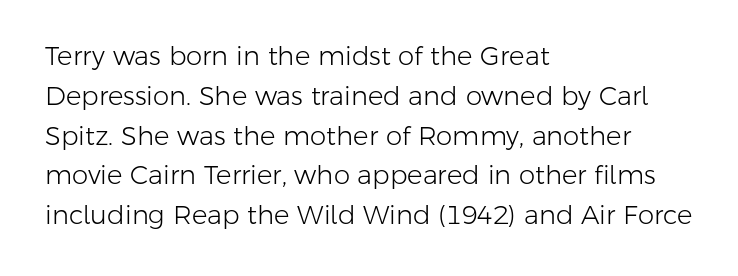
{"italic": "no", "bold": "no", "underline": "no", "align": "left", "line_spacing": "normal", "line_spacing_ratio": 1.53, "letter_spacing": "normal", "letter_spacing_em": 0.0, "glyph_px": 26}
